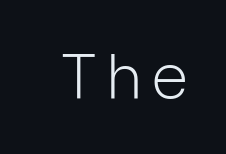
The image shows 61 px light sans-serif type, upright; set not underlined; low stroke contrast and a medium x-height.
